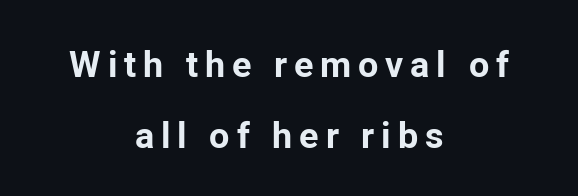
The paragraph has two soft edges and a firm central axis. Any mark beneath the type? The region is blank. Look at the bottom of the vertical strokes: they stop flat, with no serifs. Whoever set this chose breathing room over compactness in the vertical rhythm. Here the designer chose a conventional face with non-uniform glyph widths.
